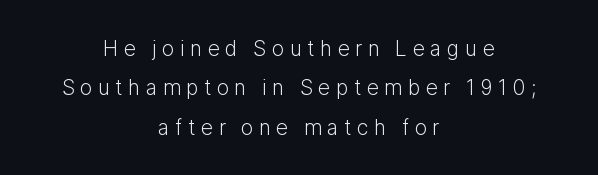
Q: Is the text bold? A: No.
Q: Is the text italic (slanted)? A: No, it is upright.
Q: Is the text underlined? A: No.
Q: How is the paragraph aligned? A: Centered.
Q: Is the spacing between letters normal or unusually wide? A: Unusually wide.
